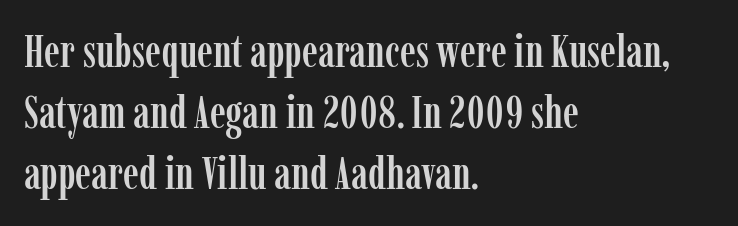
In CSS terms this would be text-align: left. The letters stand upright; this is a roman face. Normally led — the rows are evenly, conventionally spaced. Letterform terminals end in serifs throughout the passage. Caption: standard tracking, unaltered.
